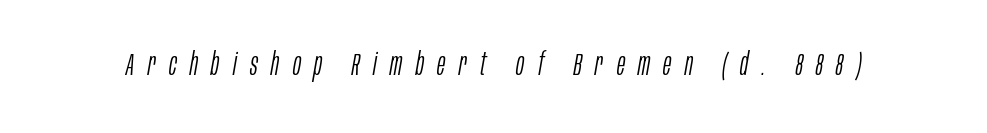
The space directly below the letters is spotless. Characters follow at a spacing far wider than the type designer built in. The letterforms sit at book weight or below. These lines are rendered in a variable-pitch font.
